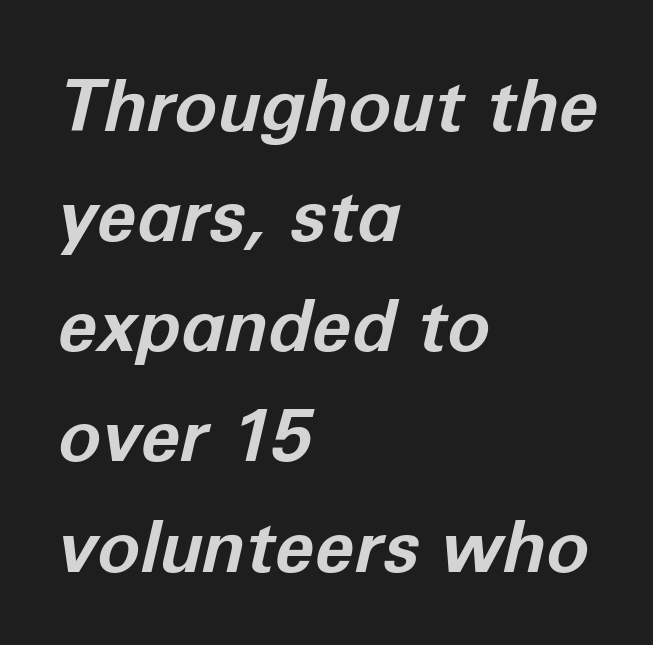
Q: Is the text bold? A: Yes.
Q: Is the text italic (slanted)? A: Yes, it leans right by about 12 degrees.
Q: Is the text underlined? A: No.
Q: How is the paragraph aligned? A: Left-aligned.
Q: Is the spacing between letters normal or unusually wide? A: Normal.
Q: Is the spacing between lines tight, normal or loose? A: Normal.
Q: Width (condensed, normal, or wide)? A: Normal.
Q: Stroke contrast? A: Low.
Q: x-height? A: Medium.
Q: Monospaced? A: No.
